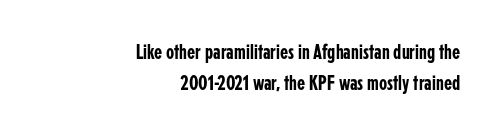
{"italic": "no", "underline": "no", "align": "right", "line_spacing": "normal", "line_spacing_ratio": 1.48, "letter_spacing": "normal", "letter_spacing_em": 0.0, "glyph_px": 21}
